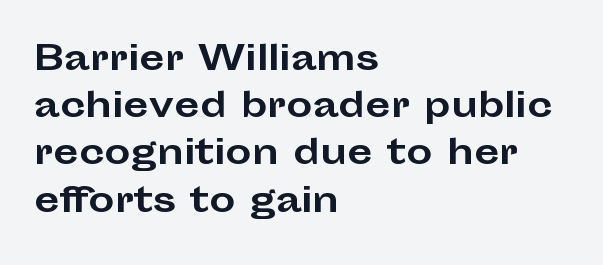
Q: Is the text bold? A: Yes.
Q: Is the text italic (slanted)? A: No, it is upright.
Q: Is the typeface a serif or a sans-serif typeface? A: Sans-serif.
Q: Is the text underlined? A: No.
Q: How is the paragraph aligned? A: Left-aligned.
Q: Is the spacing between letters normal or unusually wide? A: Normal.
Q: Is the spacing between lines tight, normal or loose? A: Normal.
Q: Width (condensed, normal, or wide)? A: Wide.
Q: Stroke contrast? A: Low.
Q: x-height? A: Medium.
Q: Monospaced? A: No.
